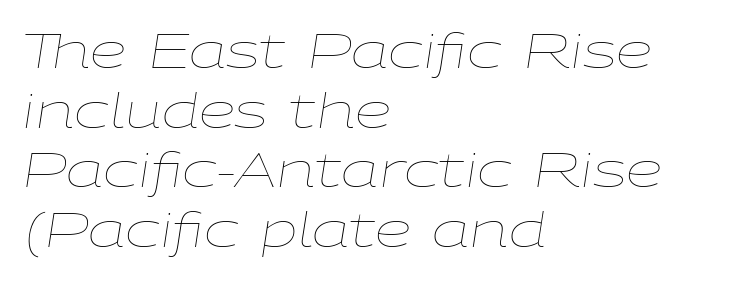
{"italic": "yes", "lean": "right", "slant_degrees": 9, "bold": "no", "weight": "thin", "width": "wide", "stroke_contrast": "low", "x_height": "medium", "monospaced": "no", "underline": "no", "align": "left", "line_spacing": "normal", "line_spacing_ratio": 1.27, "letter_spacing": "normal", "letter_spacing_em": 0.0, "glyph_px": 47}
